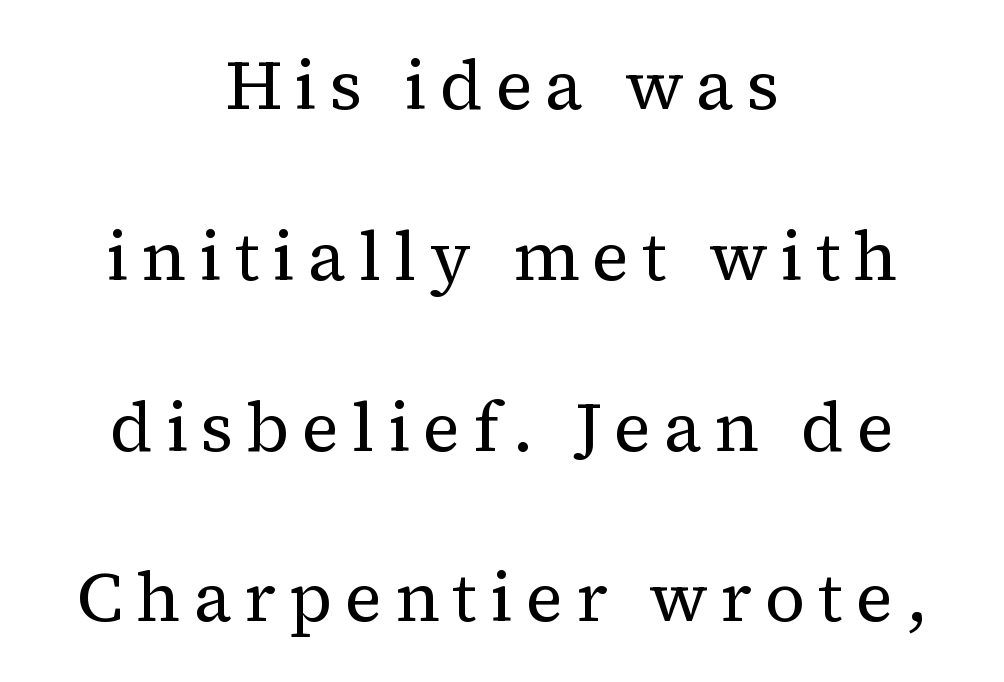
{"serif": "yes", "italic": "no", "bold": "no", "weight": "regular", "width": "normal", "stroke_contrast": "medium", "x_height": "medium", "monospaced": "no", "underline": "no", "align": "center", "line_spacing": "loose", "line_spacing_ratio": 2.44, "glyph_px": 70}
